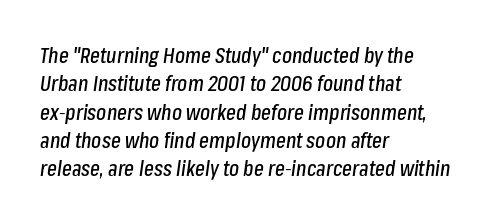
Does extra space separate the letters? No, they use regular spacing. Emphasis-style slanted type is in use. Alignment: flush left. The line-height multiplier appears to be the usual default. Descender tails drop into unmarked territory.
